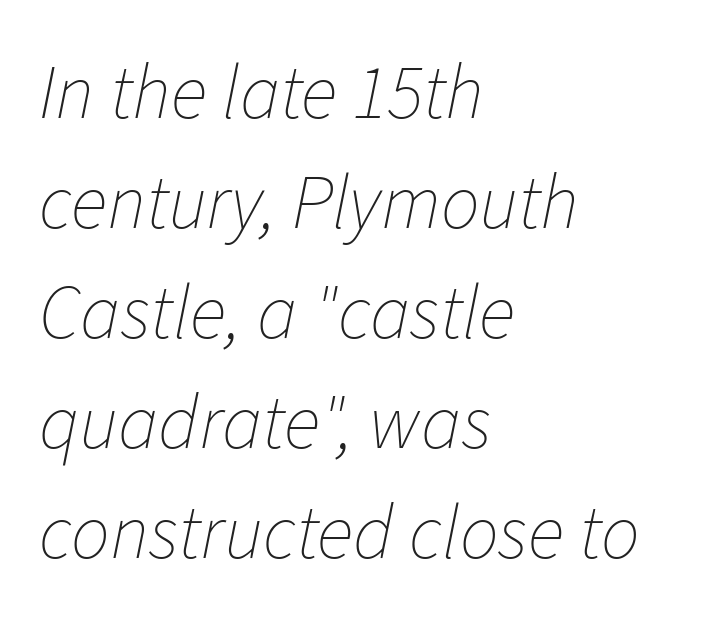
A typesetter would call this zero additional tracking. Check under the words: just untouched page. These lines are rendered in a variable-pitch font. This reads as an unemphasized weight, regular at the heaviest. Style check: oblique. The typesetter chose a ragged-right arrangement here.
